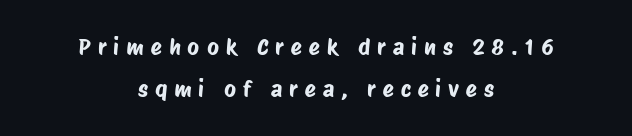
The image shows 23 px text type; set centered, line spacing 1.83x, unusually wide letter spacing (+0.3 em), not underlined.
